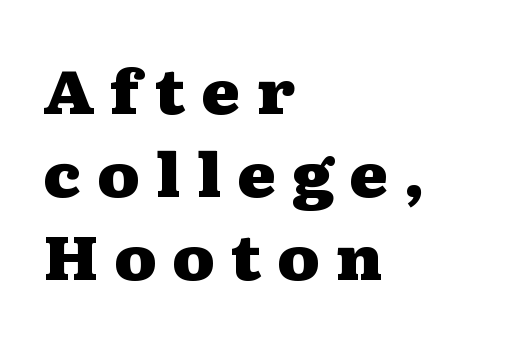
The image shows 60 px heavy, wide serif type, upright; set left-aligned, normal line spacing (1.38x), unusually wide letter spacing (+0.25 em), not underlined; medium stroke contrast and a medium x-height.
